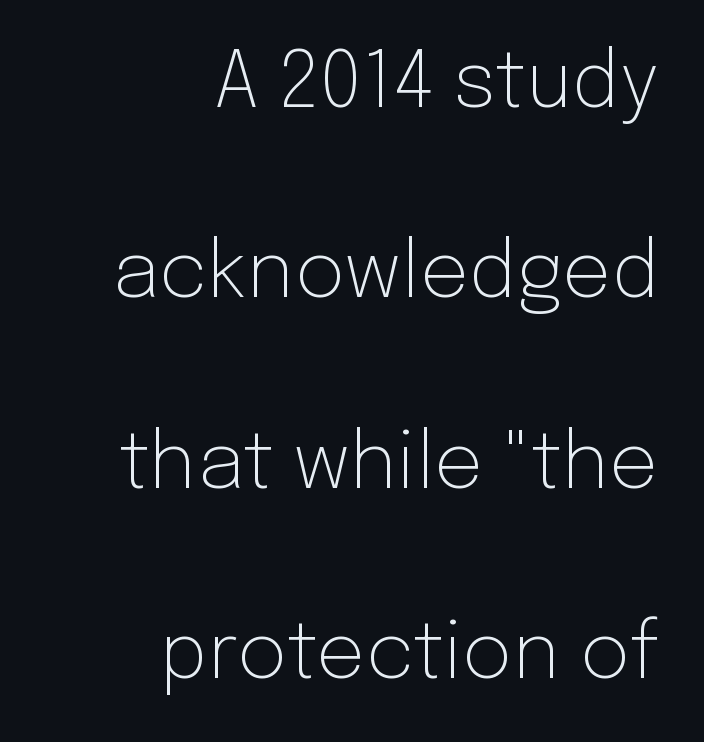
Q: Is the text bold? A: No.
Q: Is the text italic (slanted)? A: No, it is upright.
Q: Is the typeface a serif or a sans-serif typeface? A: Sans-serif.
Q: Is the text underlined? A: No.
Q: How is the paragraph aligned? A: Right-aligned.
Q: Is the spacing between letters normal or unusually wide? A: Normal.
Q: Is the spacing between lines tight, normal or loose? A: Loose.
Q: Width (condensed, normal, or wide)? A: Normal.
Q: Stroke contrast? A: Low.
Q: x-height? A: Medium.
Q: Monospaced? A: No.
